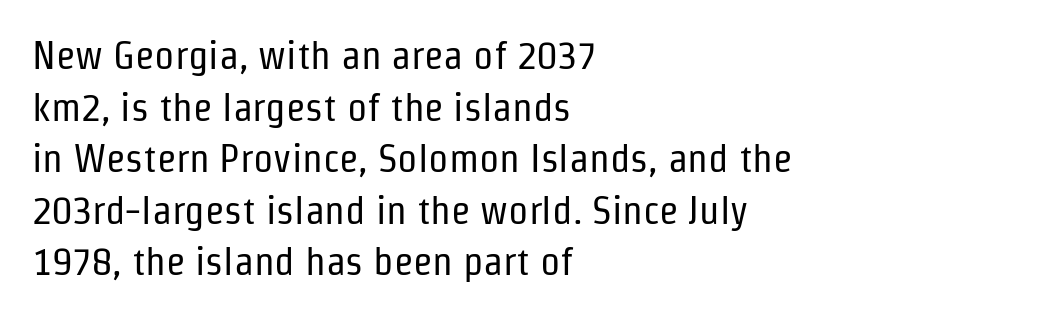
{"serif": "no", "italic": "no", "bold": "no", "weight": "regular", "width": "condensed", "stroke_contrast": "low", "x_height": "medium", "monospaced": "no", "underline": "no", "align": "left", "line_spacing": "normal", "line_spacing_ratio": 1.29, "letter_spacing": "normal", "letter_spacing_em": 0.0, "glyph_px": 40}
